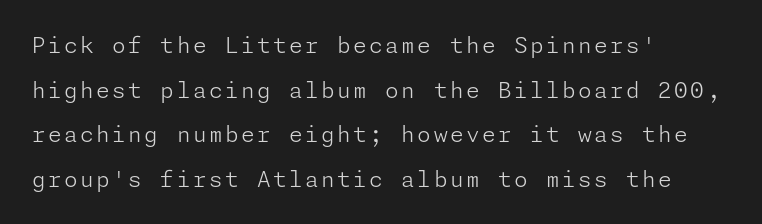
{"italic": "no", "bold": "no", "underline": "no", "align": "left", "line_spacing": "loose", "line_spacing_ratio": 2.03, "glyph_px": 22}
